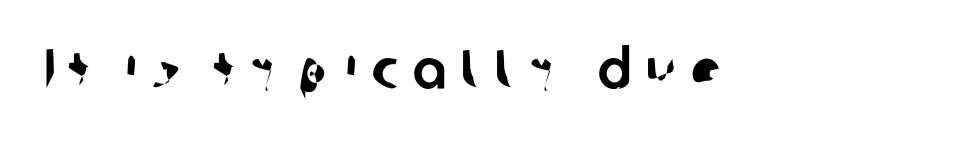
{"serif": "no", "width": "normal", "stroke_contrast": "low", "x_height": "medium", "monospaced": "no", "underline": "no", "letter_spacing": "wide", "letter_spacing_em": 0.26, "glyph_px": 56}
